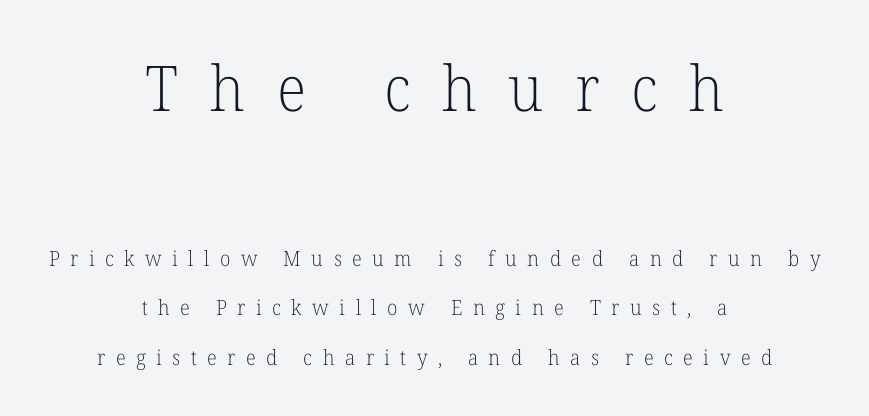
The image shows 63 px light serif type, upright; set centered, loose line spacing (2.37x), unusually wide letter spacing (+0.5 em), not underlined; the first (top) block is 3.0x larger; low stroke contrast and a medium x-height.
